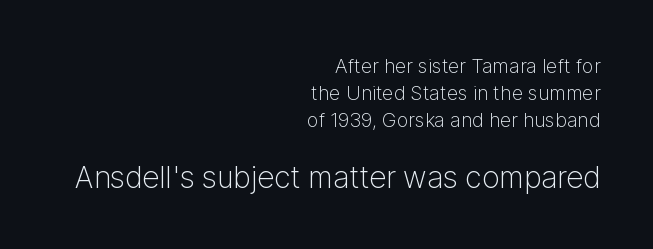
{"serif": "no", "italic": "no", "bold": "no", "weight": "light", "width": "normal", "stroke_contrast": "low", "x_height": "medium", "monospaced": "no", "underline": "no", "align": "right", "line_spacing": "normal", "line_spacing_ratio": 1.35, "letter_spacing": "normal", "letter_spacing_em": 0.0, "larger_block": "second", "size_ratio": 1.5, "glyph_px": 30}
